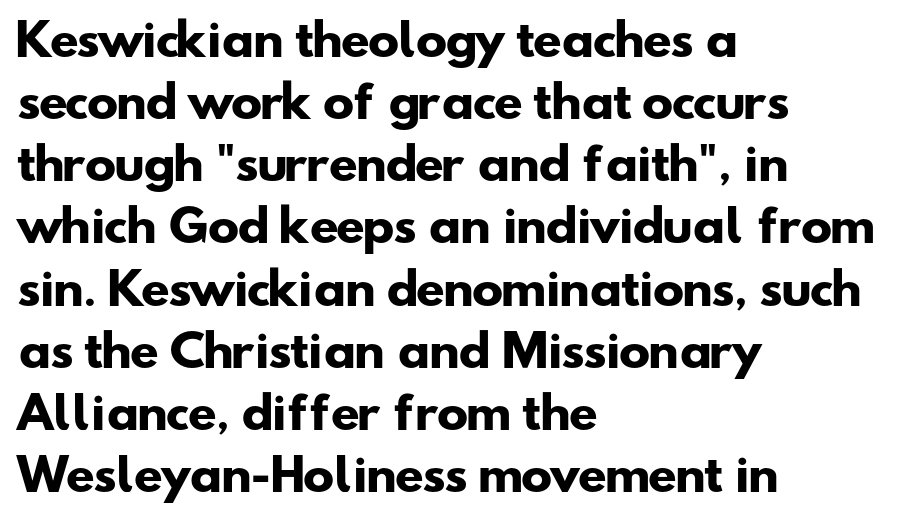
Q: Is the text bold? A: Yes.
Q: Is the typeface a serif or a sans-serif typeface? A: Sans-serif.
Q: Is the text underlined? A: No.
Q: How is the paragraph aligned? A: Left-aligned.
Q: Is the spacing between letters normal or unusually wide? A: Normal.
Q: Is the spacing between lines tight, normal or loose? A: Normal.
Q: Width (condensed, normal, or wide)? A: Wide.
Q: Stroke contrast? A: Low.
Q: x-height? A: Small.
Q: Monospaced? A: No.
